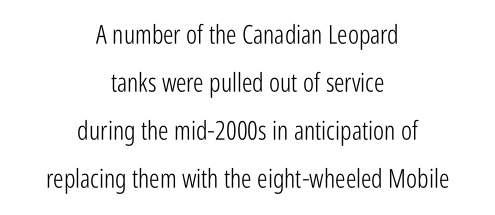
Q: Is the text bold? A: No.
Q: Is the text italic (slanted)? A: No, it is upright.
Q: Is the text underlined? A: No.
Q: How is the paragraph aligned? A: Centered.
Q: Is the spacing between letters normal or unusually wide? A: Normal.
